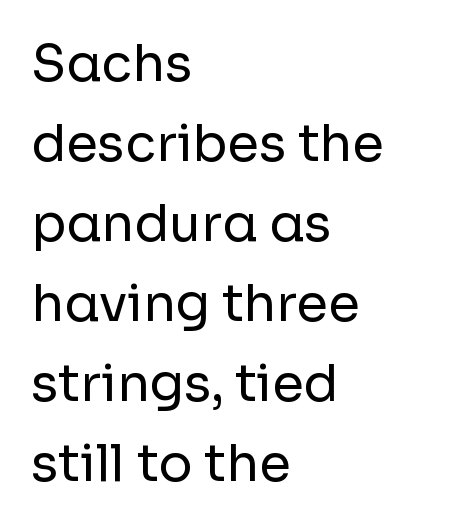
{"serif": "no", "italic": "no", "bold": "no", "weight": "regular", "width": "normal", "stroke_contrast": "low", "x_height": "medium", "monospaced": "no", "underline": "no", "align": "left", "line_spacing": "normal", "line_spacing_ratio": 1.57, "letter_spacing": "normal", "letter_spacing_em": 0.0, "glyph_px": 51}
